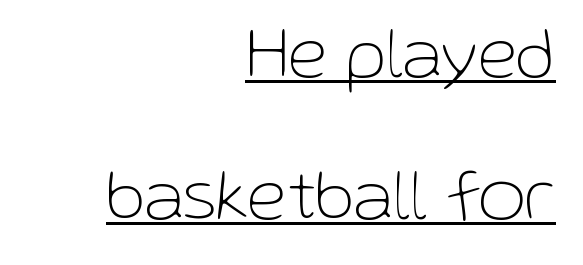
Standard letterfit; no display-style spreading of the glyphs. The passage shown stacks its lines with a broad gap. Line ends are locked; line starts wander. If you drew a line through each stem, it would be perfectly vertical. Typographically, this falls in the sans-serif category. Think of a printed novel: that variable character pitch is what you see here.
